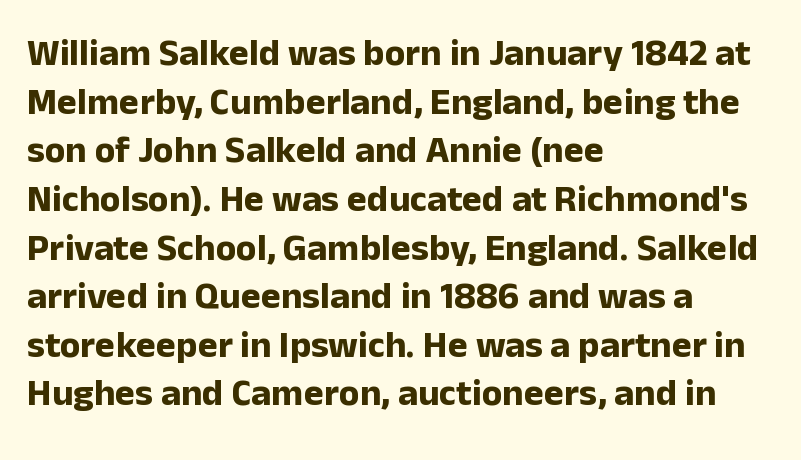
{"serif": "no", "italic": "no", "bold": "yes", "weight": "bold", "width": "normal", "stroke_contrast": "low", "x_height": "medium", "monospaced": "no", "underline": "no", "align": "left", "line_spacing": "normal", "line_spacing_ratio": 1.28, "letter_spacing": "normal", "letter_spacing_em": 0.0, "glyph_px": 38}
